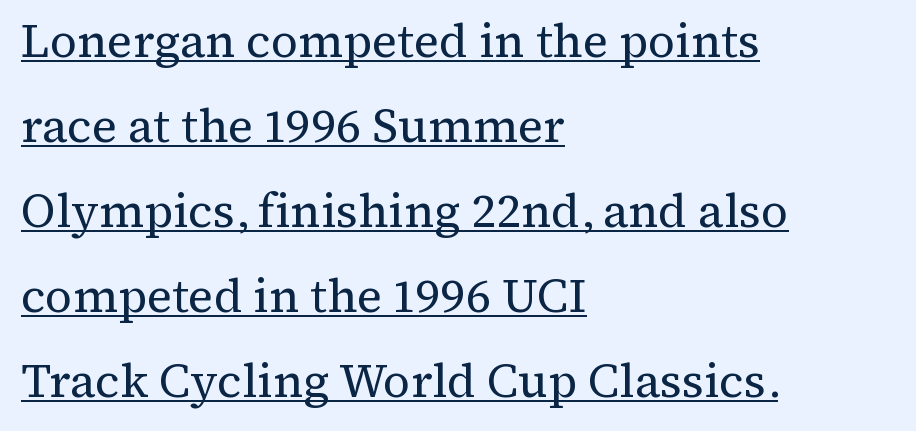
The image shows 47 px regular-weight serif type, upright; set left-aligned, line spacing 1.81x, normal letter spacing, underlined; medium stroke contrast and a medium x-height.
